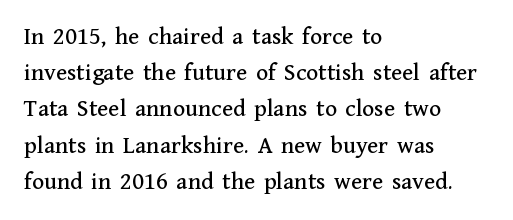
{"italic": "no", "underline": "no", "align": "left", "line_spacing": "normal", "line_spacing_ratio": 1.45, "letter_spacing": "normal", "letter_spacing_em": 0.0, "glyph_px": 25}
